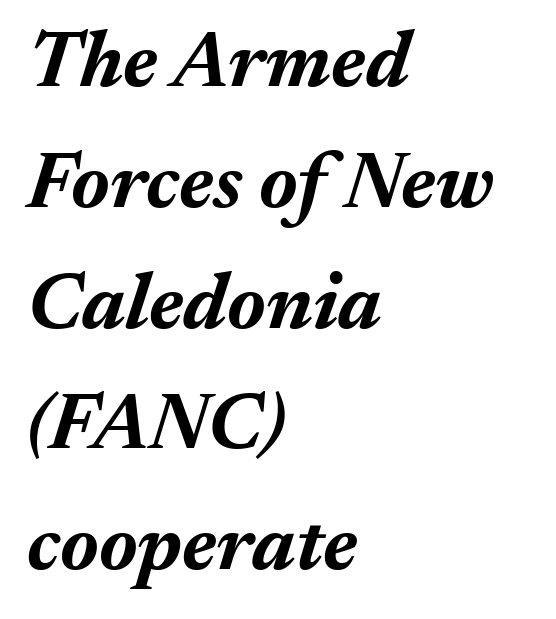
The image shows 80 px bold type, italic (leaning right); set left-aligned, normal line spacing (1.51x), normal letter spacing, not underlined; medium stroke contrast and a medium x-height.
